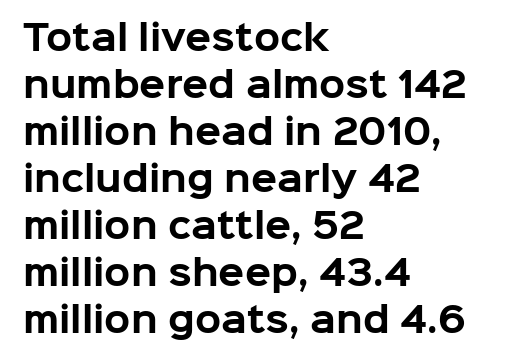
Q: Is the text bold? A: Yes.
Q: Is the text italic (slanted)? A: No, it is upright.
Q: Is the typeface a serif or a sans-serif typeface? A: Sans-serif.
Q: Is the text underlined? A: No.
Q: How is the paragraph aligned? A: Left-aligned.
Q: Is the spacing between letters normal or unusually wide? A: Normal.
Q: Is the spacing between lines tight, normal or loose? A: Normal.
Q: Width (condensed, normal, or wide)? A: Normal.
Q: Stroke contrast? A: Low.
Q: x-height? A: Medium.
Q: Monospaced? A: No.
